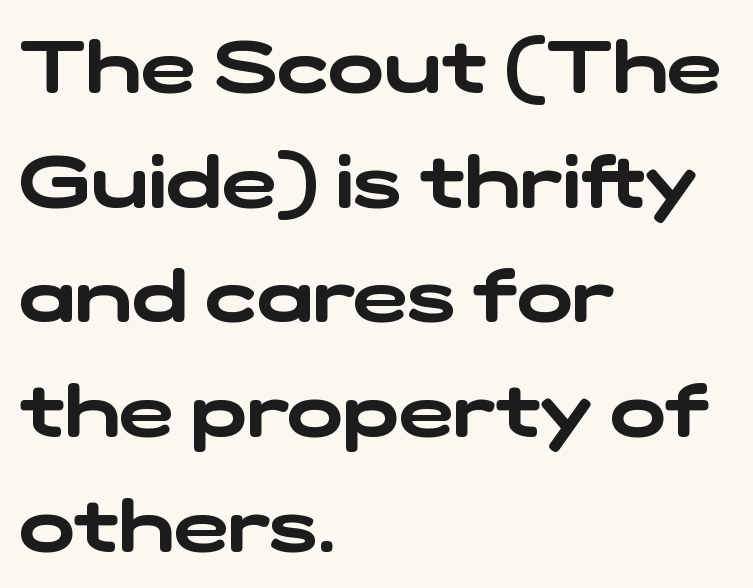
The image shows 74 px wide sans-serif type; set left-aligned, normal line spacing (1.55x), normal letter spacing, not underlined; low stroke contrast and a medium x-height.
